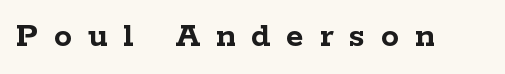
Posture: straight, roman, zero tilt. The type family on display is of the serif kind. You could not count columns in this text — the font is proportionally spaced. This sample uses expanded letter spacing, leaving extra air between glyphs. Emphasis by weight is at full strength: bold. Quick note: underline off.
